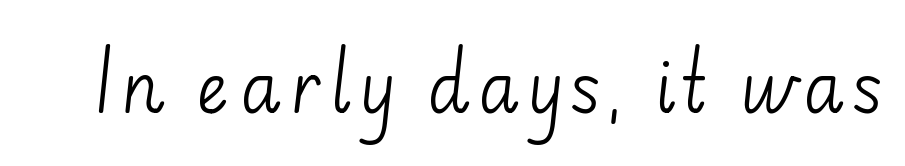
Q: Is the text bold? A: No.
Q: Is the text italic (slanted)? A: Yes.
Q: Is the typeface a serif or a sans-serif typeface? A: Sans-serif.
Q: Is the text underlined? A: No.
Q: Width (condensed, normal, or wide)? A: Normal.
Q: Stroke contrast? A: Low.
Q: x-height? A: Small.
Q: Monospaced? A: No.
